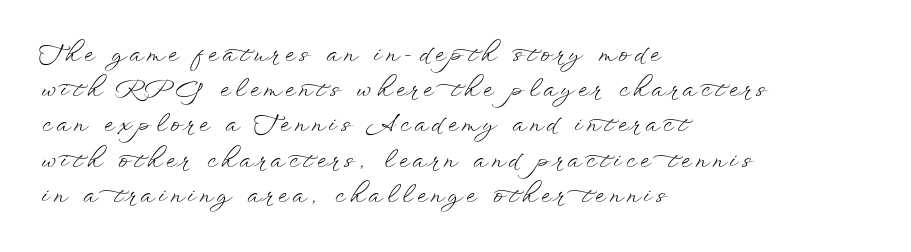
Q: Is the text bold? A: No.
Q: Is the text italic (slanted)? A: Yes.
Q: Is the text underlined? A: No.
Q: How is the paragraph aligned? A: Left-aligned.
Q: Is the spacing between letters normal or unusually wide? A: Unusually wide.
Q: Is the spacing between lines tight, normal or loose? A: Normal.
